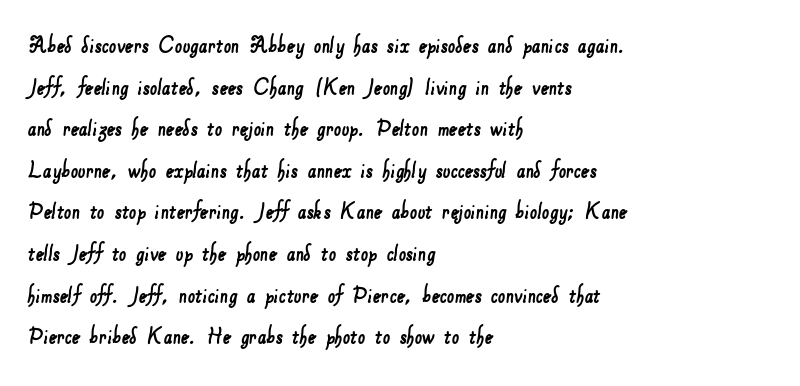
Q: Is the text underlined? A: No.
Q: How is the paragraph aligned? A: Left-aligned.
Q: Is the spacing between letters normal or unusually wide? A: Normal.
Q: Is the spacing between lines tight, normal or loose? A: Normal.
